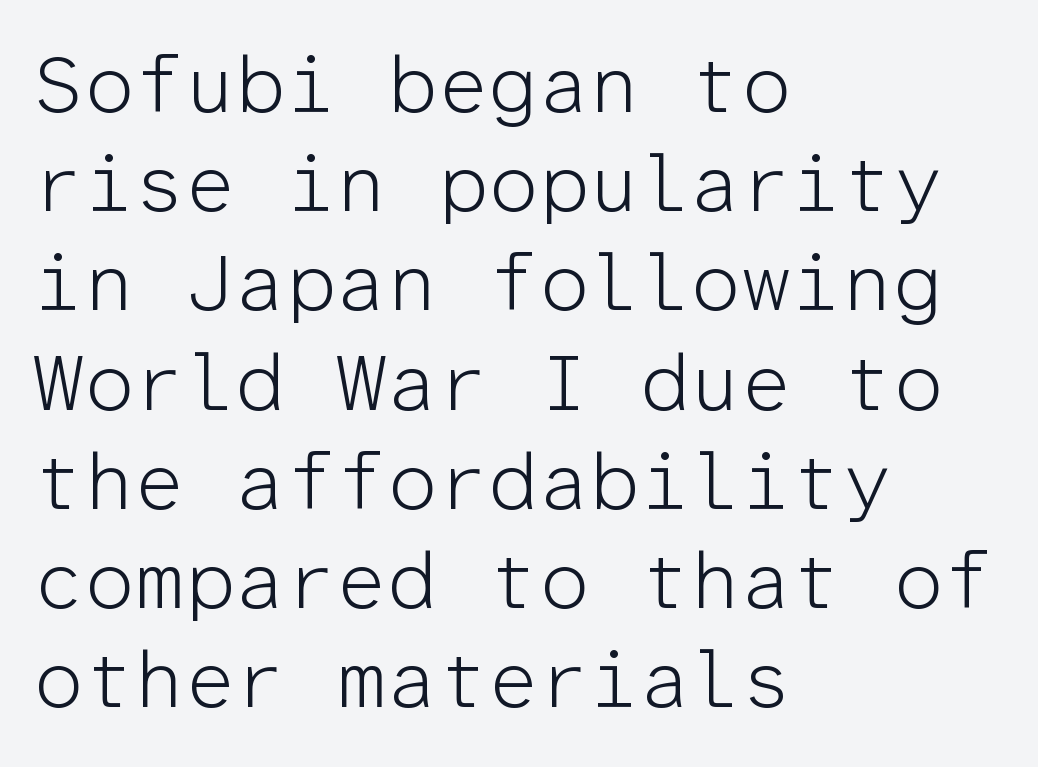
The image shows 80 px light sans-serif type, upright, monospaced; set left-aligned, line spacing 1.24x, normal letter spacing, not underlined; low stroke contrast and a medium x-height.
